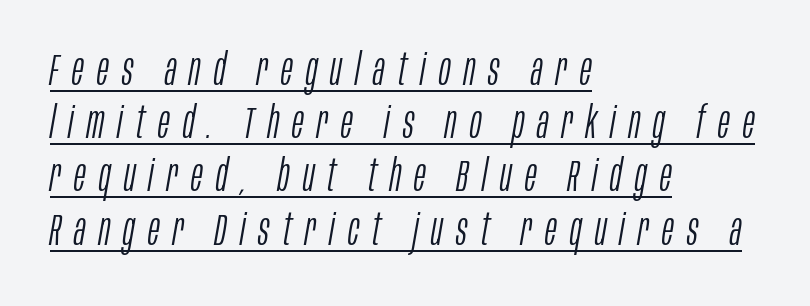
Spacing between characters has been opened up far beyond the box default. Tall strokes in this sample are angled rather than plumb. Notice how the passage keeps a crisp vertical edge on the left only. Unbolded letterforms with no extra heft.
